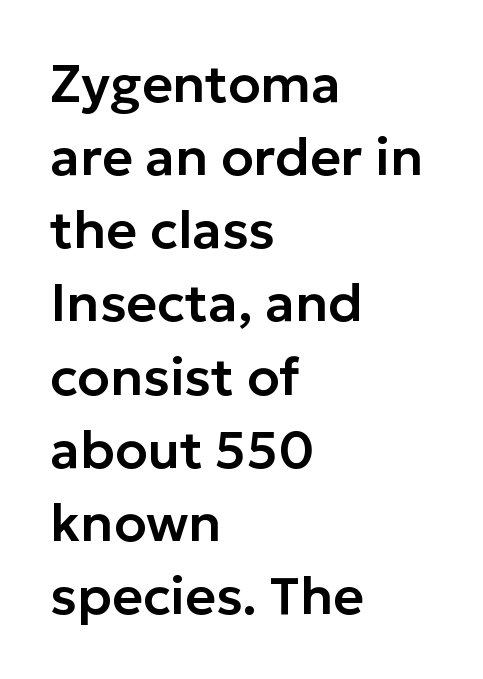
Q: Is the text italic (slanted)? A: No, it is upright.
Q: Is the typeface a serif or a sans-serif typeface? A: Sans-serif.
Q: Is the text underlined? A: No.
Q: How is the paragraph aligned? A: Left-aligned.
Q: Is the spacing between letters normal or unusually wide? A: Normal.
Q: Is the spacing between lines tight, normal or loose? A: Normal.
Q: Width (condensed, normal, or wide)? A: Normal.
Q: Stroke contrast? A: Low.
Q: x-height? A: Medium.
Q: Monospaced? A: No.
